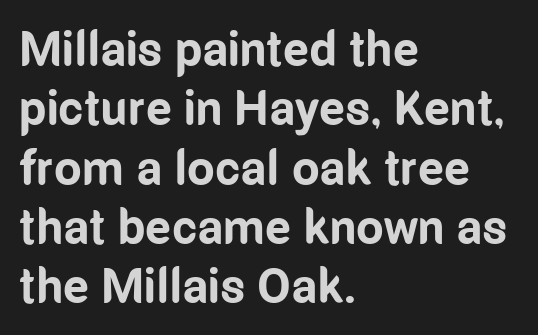
{"serif": "no", "italic": "no", "bold": "yes", "weight": "bold", "width": "condensed", "stroke_contrast": "low", "x_height": "medium", "monospaced": "no", "underline": "no", "align": "left", "line_spacing_ratio": 1.21, "letter_spacing": "normal", "letter_spacing_em": 0.0, "glyph_px": 49}
